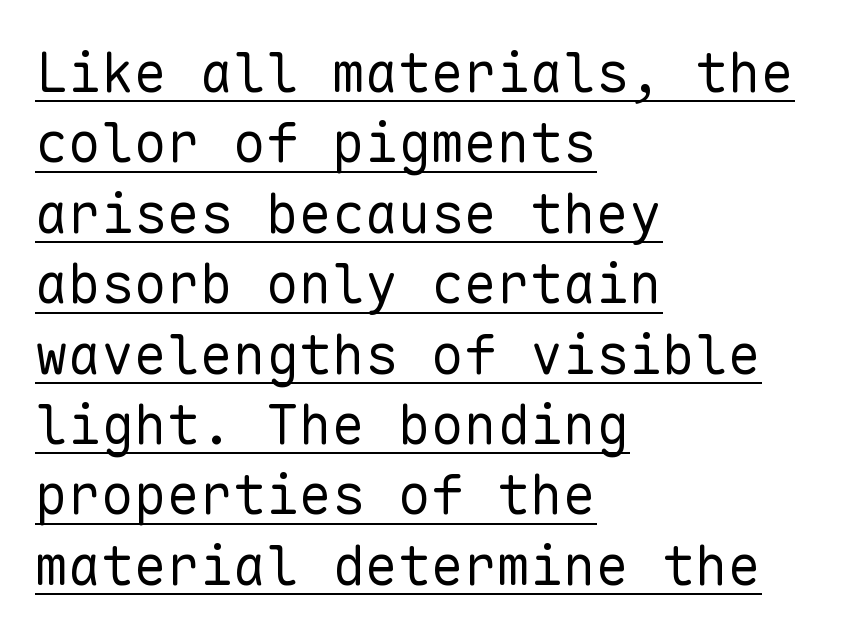
Q: Is the text bold? A: No.
Q: Is the text italic (slanted)? A: No, it is upright.
Q: Is the typeface a serif or a sans-serif typeface? A: Sans-serif.
Q: Is the text underlined? A: Yes.
Q: How is the paragraph aligned? A: Left-aligned.
Q: Is the spacing between letters normal or unusually wide? A: Normal.
Q: Is the spacing between lines tight, normal or loose? A: Normal.
Q: Width (condensed, normal, or wide)? A: Normal.
Q: Stroke contrast? A: Low.
Q: x-height? A: Medium.
Q: Monospaced? A: Yes.
